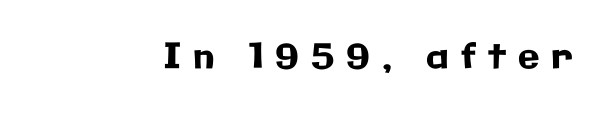
There is plenty of visible air inserted between adjacent glyphs. Check the space under the baseline: it is left empty. Here the designer chose a conventional face with non-uniform glyph widths. A sans-serif font was chosen for this passage. In terms of posture, this sample is upright.
